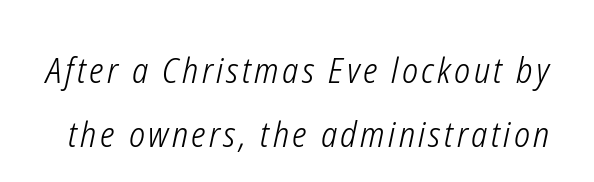
The image shows 35 px light, condensed type, italic (leaning right); set line spacing 1.82x, not underlined; low stroke contrast and a medium x-height.
